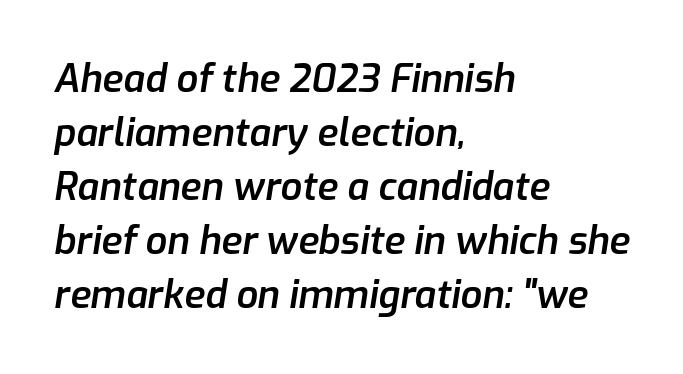
{"italic": "yes", "lean": "right", "slant_degrees": 9, "bold": "semi", "weight": "semibold", "width": "normal", "stroke_contrast": "low", "x_height": "medium", "monospaced": "no", "underline": "no", "align": "left", "line_spacing": "normal", "line_spacing_ratio": 1.42, "letter_spacing": "normal", "letter_spacing_em": 0.0, "glyph_px": 38}
